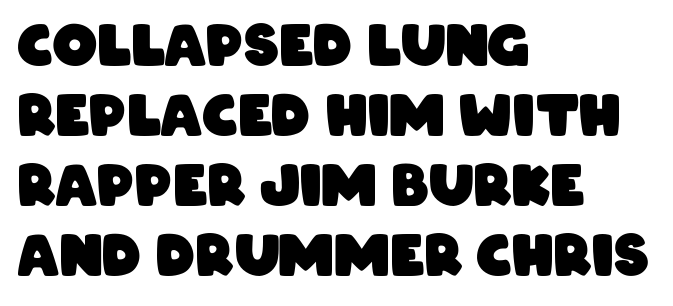
{"serif": "no", "bold": "yes", "weight": "heavy", "width": "condensed", "stroke_contrast": "low", "x_height": "large", "monospaced": "no", "underline": "no", "align": "left", "line_spacing": "normal", "line_spacing_ratio": 1.25, "letter_spacing": "normal", "letter_spacing_em": 0.0, "glyph_px": 56}
